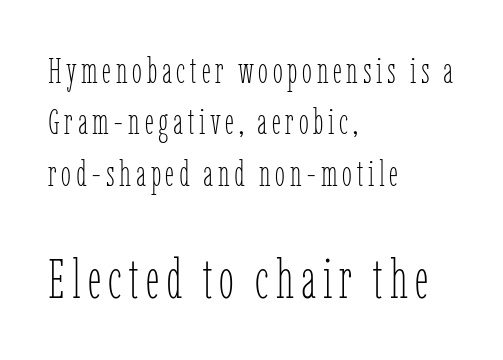
The image shows 54 px thin, condensed type, upright; set left-aligned, normal line spacing (1.43x), not underlined; the second (bottom) block is 1.5x larger; low stroke contrast and a medium x-height.
